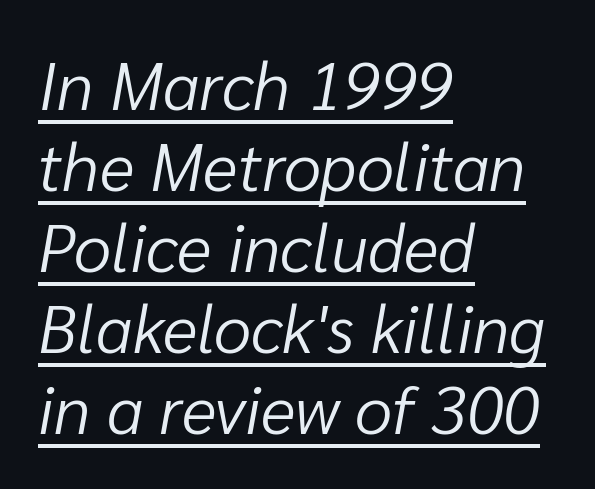
Compared with undecorated copy, this sample adds a rule below the words. A quiet, ordinary-to-light weight characterises the typeface. This sample uses plain, unmodified letter spacing. Varying glyph widths throughout — classic text-font behaviour.
